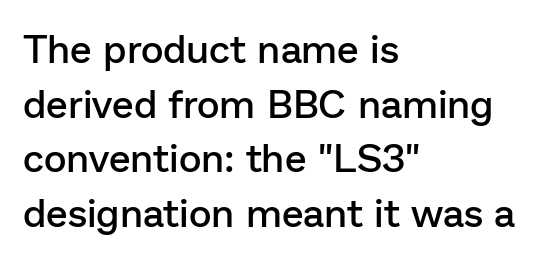
Q: Is the text bold? A: Semi-bold.
Q: Is the text italic (slanted)? A: No, it is upright.
Q: Is the typeface a serif or a sans-serif typeface? A: Sans-serif.
Q: Is the text underlined? A: No.
Q: How is the paragraph aligned? A: Left-aligned.
Q: Is the spacing between letters normal or unusually wide? A: Normal.
Q: Is the spacing between lines tight, normal or loose? A: Normal.
Q: Width (condensed, normal, or wide)? A: Normal.
Q: Stroke contrast? A: Low.
Q: x-height? A: Medium.
Q: Monospaced? A: No.
